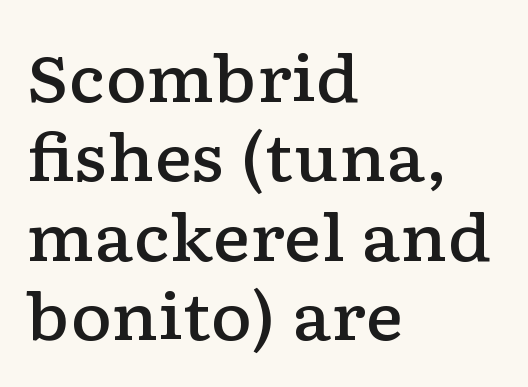
The image shows 64 px semibold, wide serif type, upright; set left-aligned, line spacing 1.24x, normal letter spacing, not underlined; low stroke contrast and a medium x-height.
